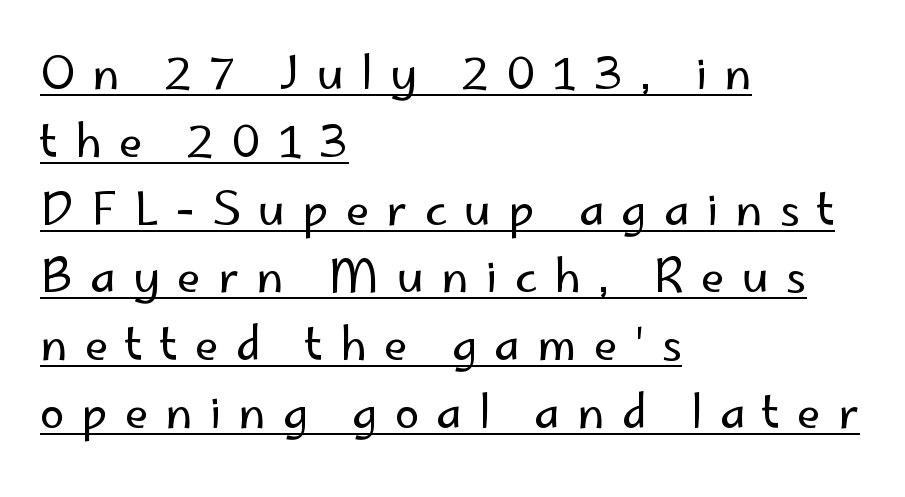
{"serif": "no", "italic": "no", "bold": "no", "weight": "regular", "width": "normal", "stroke_contrast": "low", "x_height": "small", "monospaced": "no", "underline": "yes", "align": "left", "line_spacing": "normal", "line_spacing_ratio": 1.54, "letter_spacing": "wide", "letter_spacing_em": 0.39, "glyph_px": 44}
